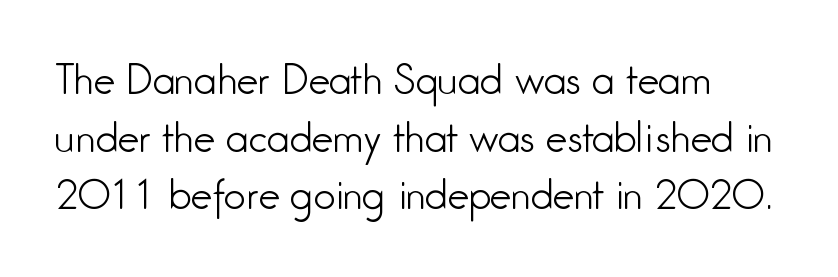
No letter is thick-stroked: the sample isn't bold. The axis of the letterforms is exactly vertical. The gap between lines stays unmarked. Leading: standard.
